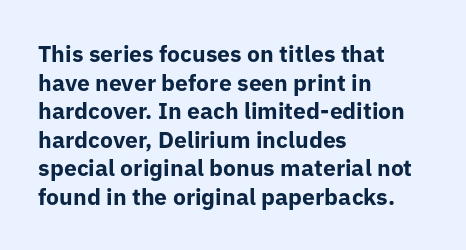
The image shows 23 px bold type, upright; set left-aligned, line spacing 1.24x, normal letter spacing, not underlined.
